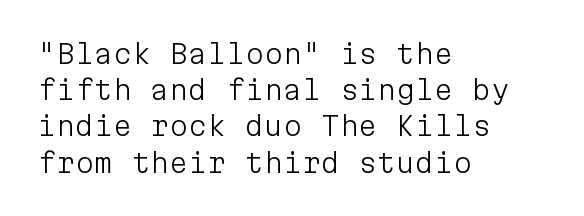
Q: Is the text bold? A: No.
Q: Is the text italic (slanted)? A: No, it is upright.
Q: Is the text underlined? A: No.
Q: How is the paragraph aligned? A: Left-aligned.
Q: Is the spacing between letters normal or unusually wide? A: Normal.
Q: Is the spacing between lines tight, normal or loose? A: Normal.
